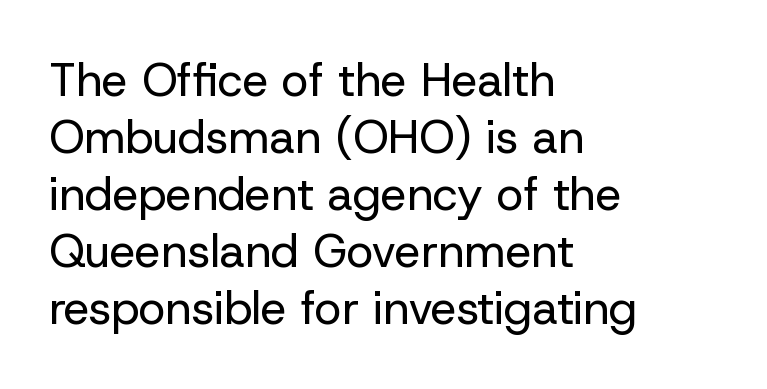
{"serif": "no", "italic": "no", "bold": "no", "weight": "regular", "width": "normal", "stroke_contrast": "low", "x_height": "medium", "monospaced": "no", "underline": "no", "align": "left", "line_spacing_ratio": 1.24, "letter_spacing": "normal", "letter_spacing_em": 0.0, "glyph_px": 46}
